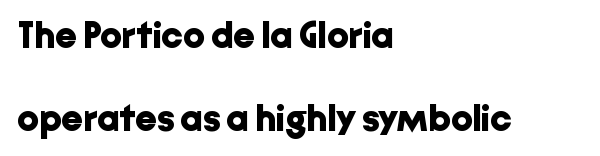
The image shows 38 px bold sans-serif type, upright; set left-aligned, loose line spacing (2.18x), normal letter spacing, not underlined; low stroke contrast and a medium x-height.
